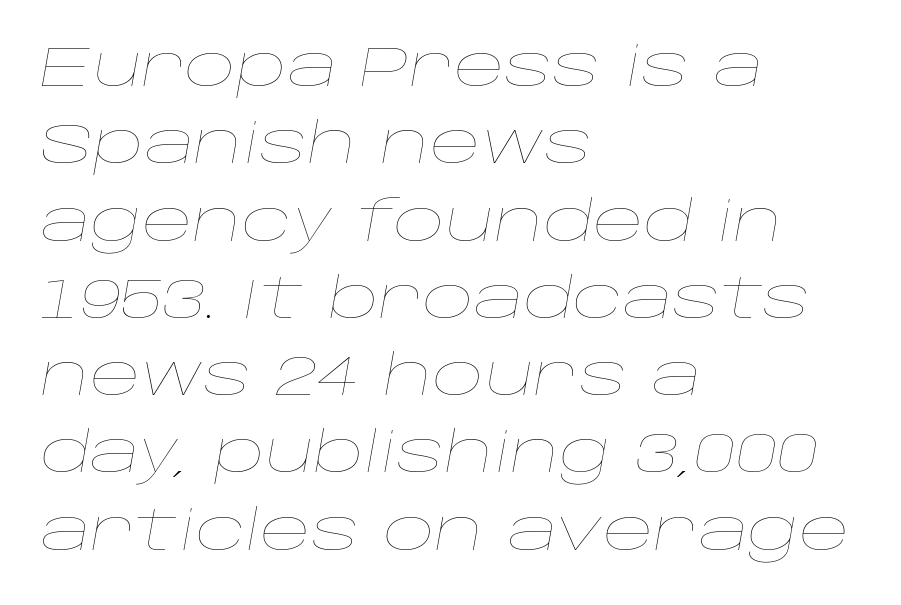
The image shows 56 px thin, wide type, italic (leaning right); set left-aligned, normal line spacing (1.38x), normal letter spacing, not underlined; low stroke contrast and a large x-height.
